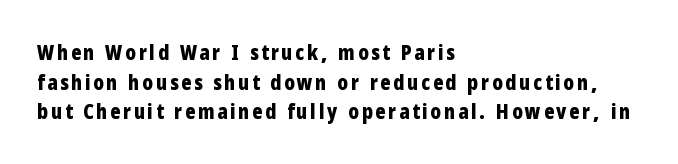
{"italic": "no", "bold": "yes", "underline": "no", "align": "left", "line_spacing": "normal", "line_spacing_ratio": 1.41, "glyph_px": 21}
